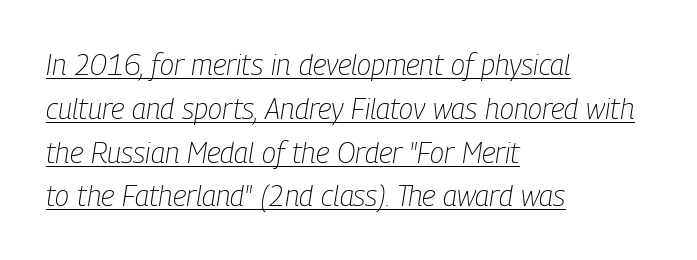
Honestly, the underline is the first thing you notice here. Tracking value appears to be zero — textbook default spacing. Varying glyph widths throughout — classic text-font behaviour. Every character sits at an angle, as italics do. Rows of type keep a routine distance in the vertical direction.
